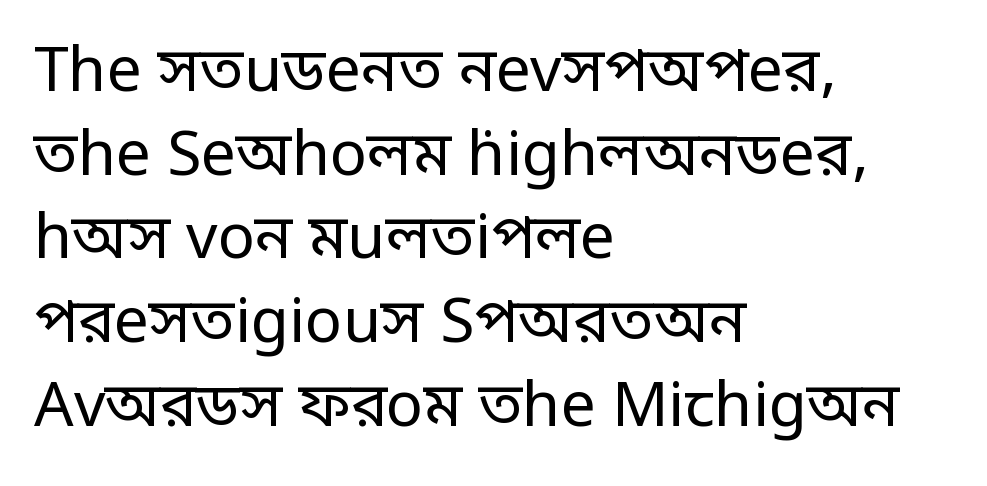
The image shows 62 px regular-weight, condensed sans-serif type, upright; set left-aligned, normal line spacing (1.35x), normal letter spacing, not underlined; low stroke contrast.
